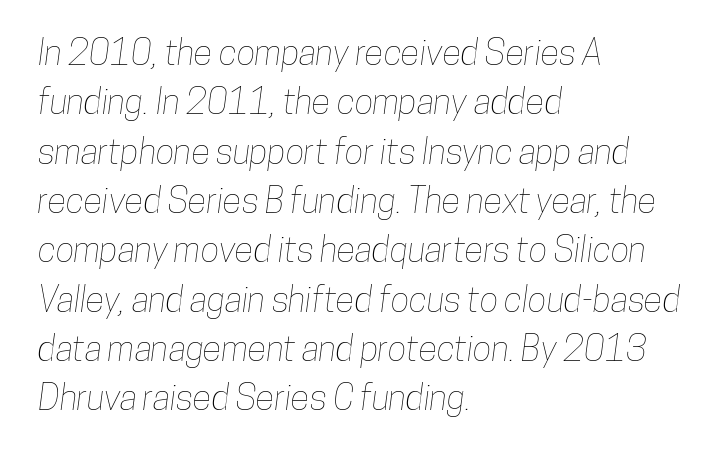
Which margin do the lines hug? The left one — the right edge is uneven. The type is set solid horizontally, with unmodified tracking. Leading: standard. You could not count columns in this text — the font is proportionally spaced.
